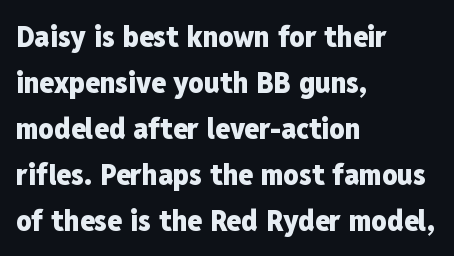
How would I describe the line gaps? Plain and ordinary. Every character sits straight up, as roman type does. Caption: bold face, heavy strokes. The specimen omits any rule beneath the text block's lines.
